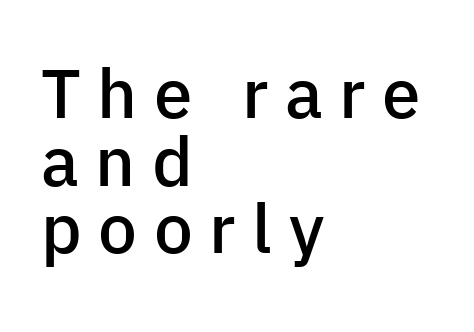
{"serif": "no", "italic": "no", "bold": "semi", "weight": "semibold", "width": "normal", "stroke_contrast": "low", "x_height": "medium", "monospaced": "no", "underline": "no", "align": "left", "line_spacing": "tight", "line_spacing_ratio": 0.98, "letter_spacing": "wide", "letter_spacing_em": 0.24, "glyph_px": 69}
